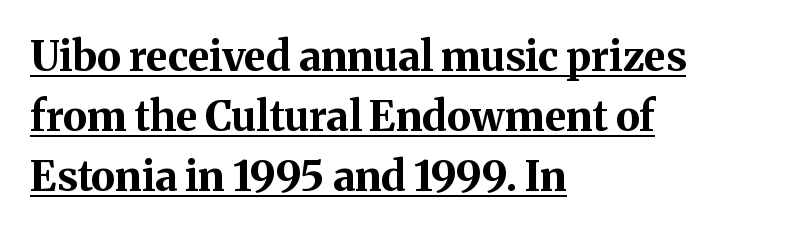
Q: Is the text bold? A: Yes.
Q: Is the text italic (slanted)? A: No, it is upright.
Q: Is the typeface a serif or a sans-serif typeface? A: Serif.
Q: Is the text underlined? A: Yes.
Q: How is the paragraph aligned? A: Left-aligned.
Q: Is the spacing between letters normal or unusually wide? A: Normal.
Q: Is the spacing between lines tight, normal or loose? A: Normal.
Q: Width (condensed, normal, or wide)? A: Normal.
Q: Stroke contrast? A: Medium.
Q: x-height? A: Medium.
Q: Monospaced? A: No.
